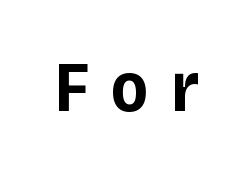
{"serif": "no", "italic": "no", "bold": "yes", "weight": "bold", "width": "normal", "stroke_contrast": "low", "x_height": "large", "monospaced": "no", "underline": "no", "letter_spacing": "wide", "letter_spacing_em": 0.32, "glyph_px": 70}
